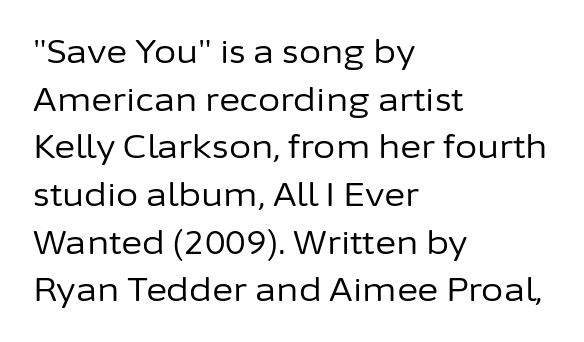
Q: Is the text bold? A: No.
Q: Is the text italic (slanted)? A: No, it is upright.
Q: Is the typeface a serif or a sans-serif typeface? A: Sans-serif.
Q: Is the text underlined? A: No.
Q: How is the paragraph aligned? A: Left-aligned.
Q: Is the spacing between letters normal or unusually wide? A: Normal.
Q: Is the spacing between lines tight, normal or loose? A: Normal.
Q: Width (condensed, normal, or wide)? A: Normal.
Q: Stroke contrast? A: Low.
Q: x-height? A: Medium.
Q: Monospaced? A: No.
